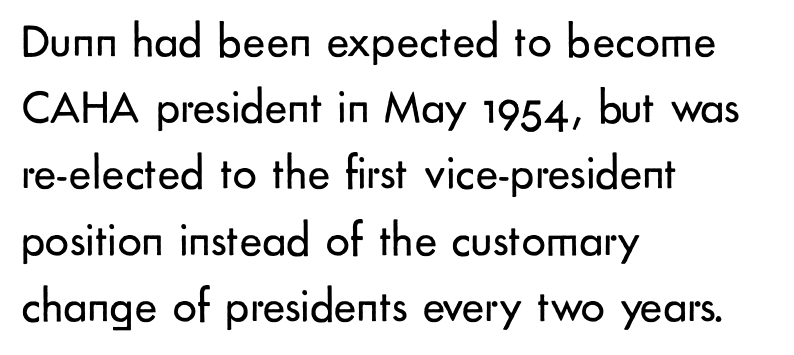
{"serif": "no", "italic": "no", "bold": "no", "weight": "regular", "width": "normal", "stroke_contrast": "low", "x_height": "small", "monospaced": "no", "underline": "no", "align": "left", "line_spacing": "normal", "line_spacing_ratio": 1.38, "letter_spacing": "normal", "letter_spacing_em": 0.0, "glyph_px": 48}
